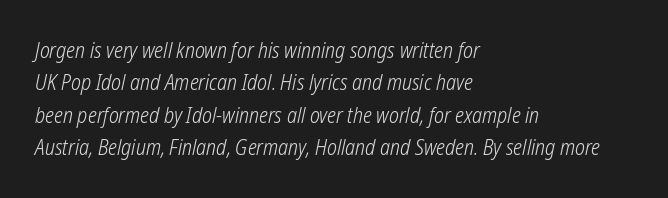
Q: Is the text bold? A: No.
Q: Is the text underlined? A: No.
Q: How is the paragraph aligned? A: Left-aligned.
Q: Is the spacing between letters normal or unusually wide? A: Normal.
Q: Is the spacing between lines tight, normal or loose? A: Normal.
